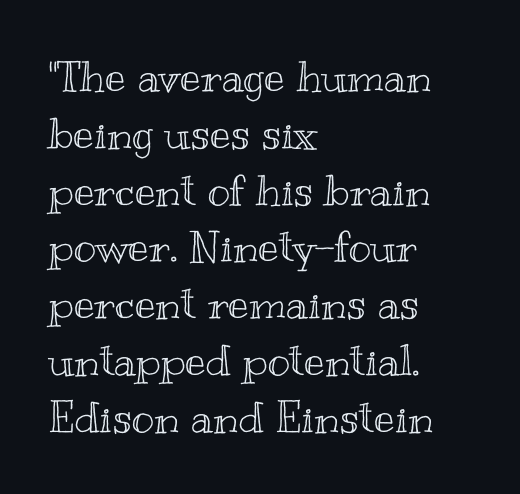
{"italic": "no", "width": "wide", "x_height": "small", "monospaced": "no", "underline": "no", "align": "left", "line_spacing": "normal", "line_spacing_ratio": 1.32, "letter_spacing": "normal", "letter_spacing_em": 0.0, "glyph_px": 43}
